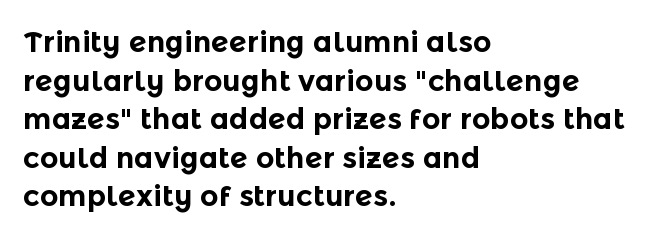
Q: Is the text bold? A: Yes.
Q: Is the text italic (slanted)? A: No, it is upright.
Q: Is the typeface a serif or a sans-serif typeface? A: Sans-serif.
Q: Is the text underlined? A: No.
Q: How is the paragraph aligned? A: Left-aligned.
Q: Is the spacing between letters normal or unusually wide? A: Normal.
Q: Is the spacing between lines tight, normal or loose? A: Normal.
Q: Width (condensed, normal, or wide)? A: Normal.
Q: x-height? A: Medium.
Q: Monospaced? A: No.
